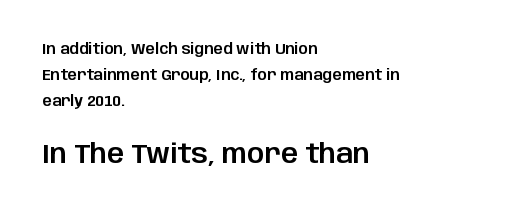
The image shows 27 px text type, upright; set left-aligned, line spacing 1.72x, normal letter spacing, not underlined; the second (bottom) block is 1.8x larger.
